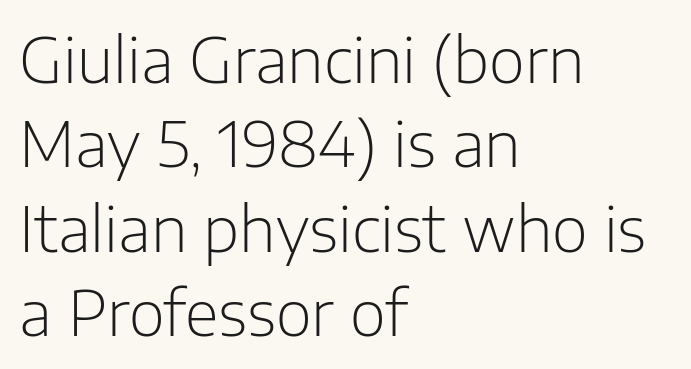
Q: Is the text bold? A: No.
Q: Is the text italic (slanted)? A: No, it is upright.
Q: Is the typeface a serif or a sans-serif typeface? A: Sans-serif.
Q: Is the text underlined? A: No.
Q: How is the paragraph aligned? A: Left-aligned.
Q: Is the spacing between letters normal or unusually wide? A: Normal.
Q: Is the spacing between lines tight, normal or loose? A: Normal.
Q: Width (condensed, normal, or wide)? A: Normal.
Q: Stroke contrast? A: Low.
Q: x-height? A: Medium.
Q: Monospaced? A: No.
